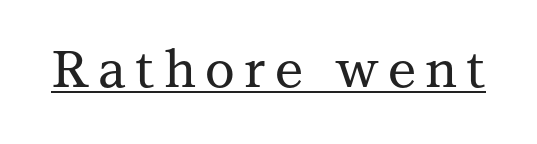
The image shows 51 px serif type, upright; set underlined; medium stroke contrast and a medium x-height.
